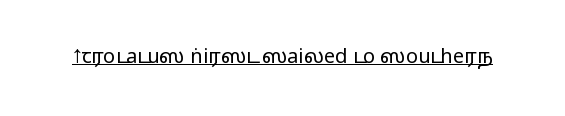
The letters stand upright; this is a roman face. Tracking here is standard; glyphs follow each other at the usual distance. Descenders here cross a horizontal rule under the line.
